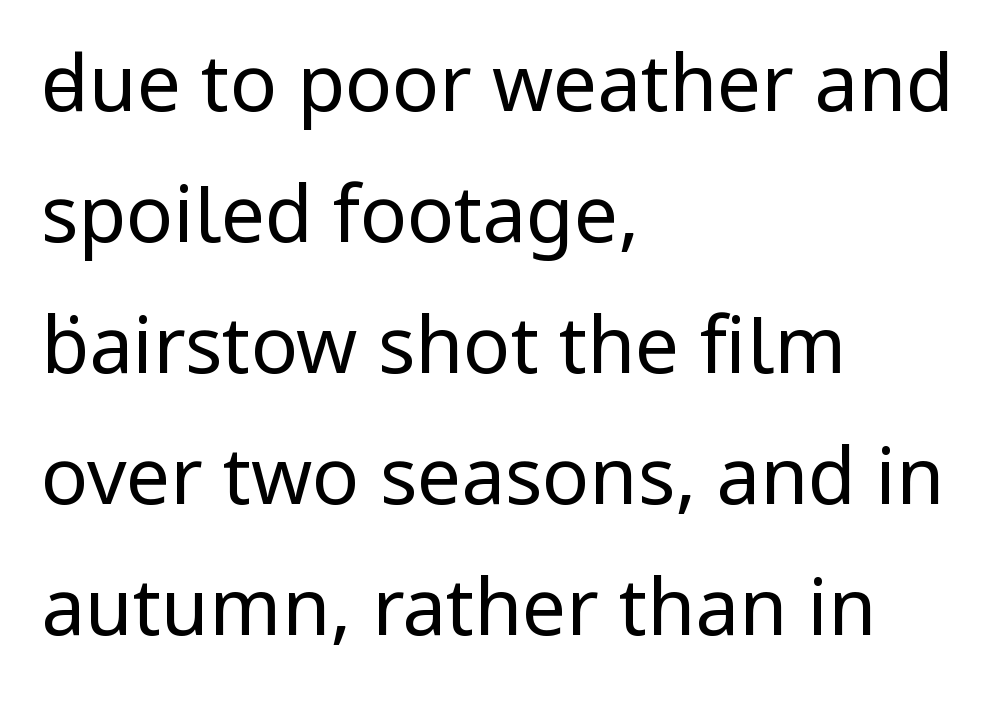
The image shows 78 px regular-weight sans-serif type, upright; set left-aligned, normal line spacing (1.68x), normal letter spacing, not underlined; low stroke contrast and a medium x-height.
